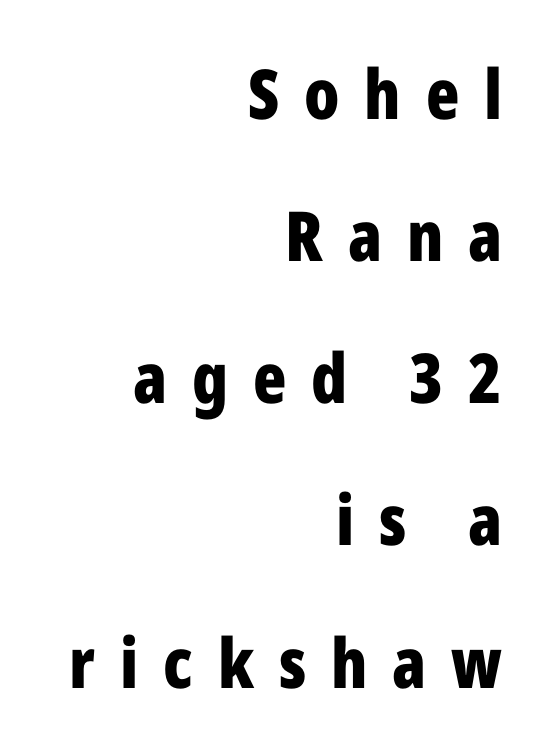
Q: Is the text bold? A: Yes.
Q: Is the text italic (slanted)? A: No, it is upright.
Q: Is the typeface a serif or a sans-serif typeface? A: Sans-serif.
Q: Is the text underlined? A: No.
Q: How is the paragraph aligned? A: Right-aligned.
Q: Is the spacing between letters normal or unusually wide? A: Unusually wide.
Q: Is the spacing between lines tight, normal or loose? A: Loose.
Q: Width (condensed, normal, or wide)? A: Condensed.
Q: Stroke contrast? A: Low.
Q: x-height? A: Medium.
Q: Monospaced? A: No.
